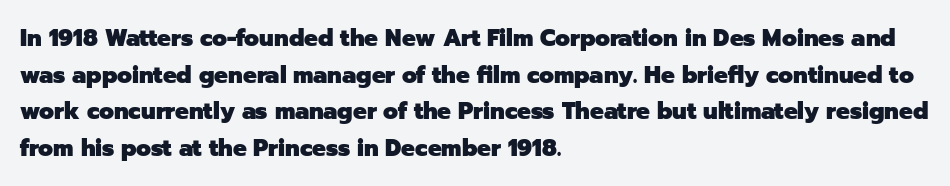
{"italic": "no", "bold": "yes", "underline": "no", "align": "left", "line_spacing": "normal", "line_spacing_ratio": 1.59, "letter_spacing": "normal", "letter_spacing_em": 0.0, "glyph_px": 23}
